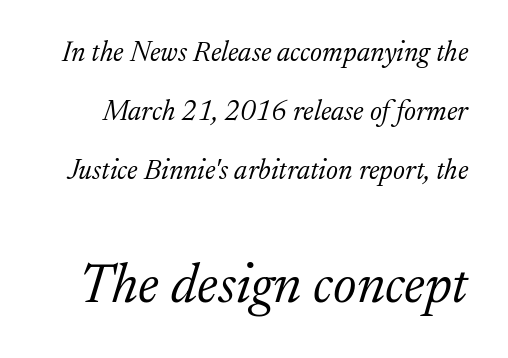
Q: Is the text bold? A: No.
Q: Is the text italic (slanted)? A: Yes, it leans right by about 17 degrees.
Q: Is the typeface a serif or a sans-serif typeface? A: Serif.
Q: Is the text underlined? A: No.
Q: Is the spacing between letters normal or unusually wide? A: Normal.
Q: Is the spacing between lines tight, normal or loose? A: Loose.
Q: Which block of text is set in a larger size, the first (top) or the second (bottom)? A: The second (bottom) one.
Q: Width (condensed, normal, or wide)? A: Normal.
Q: Stroke contrast? A: Low.
Q: x-height? A: Medium.
Q: Monospaced? A: No.
